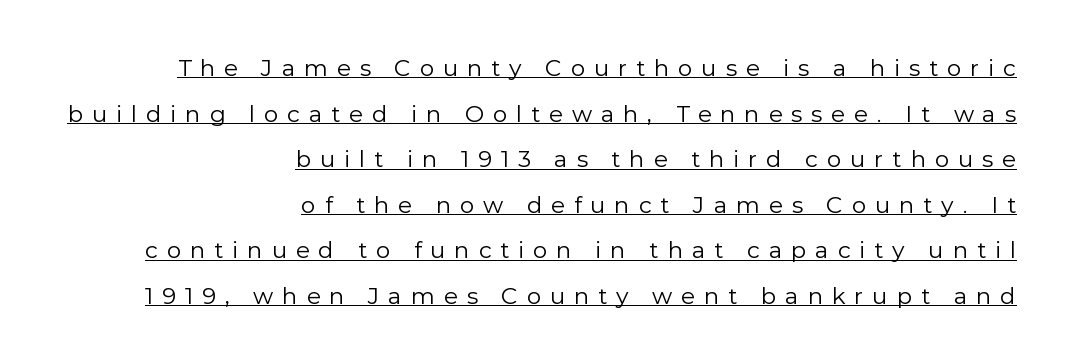
{"italic": "no", "bold": "no", "underline": "yes", "align": "right", "line_spacing": "loose", "line_spacing_ratio": 1.98, "letter_spacing": "wide", "letter_spacing_em": 0.38, "glyph_px": 23}
